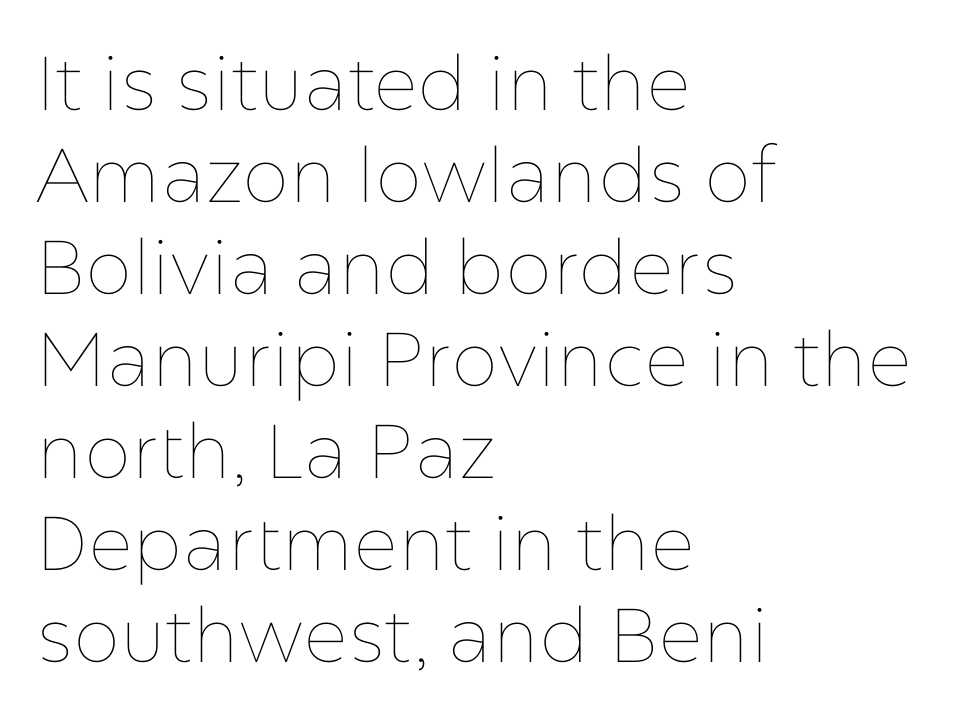
The image shows 76 px thin type, upright; set left-aligned, line spacing 1.21x, normal letter spacing, not underlined; low stroke contrast and a medium x-height.
